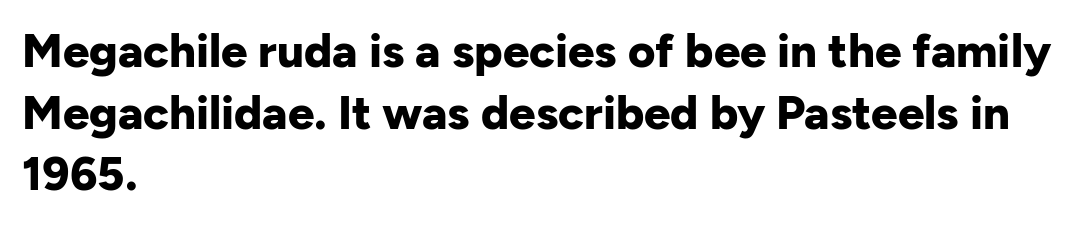
Q: Is the text bold? A: Yes.
Q: Is the text italic (slanted)? A: No, it is upright.
Q: Is the typeface a serif or a sans-serif typeface? A: Sans-serif.
Q: Is the text underlined? A: No.
Q: How is the paragraph aligned? A: Left-aligned.
Q: Is the spacing between letters normal or unusually wide? A: Normal.
Q: Is the spacing between lines tight, normal or loose? A: Normal.
Q: Width (condensed, normal, or wide)? A: Normal.
Q: Stroke contrast? A: Low.
Q: x-height? A: Medium.
Q: Monospaced? A: No.
